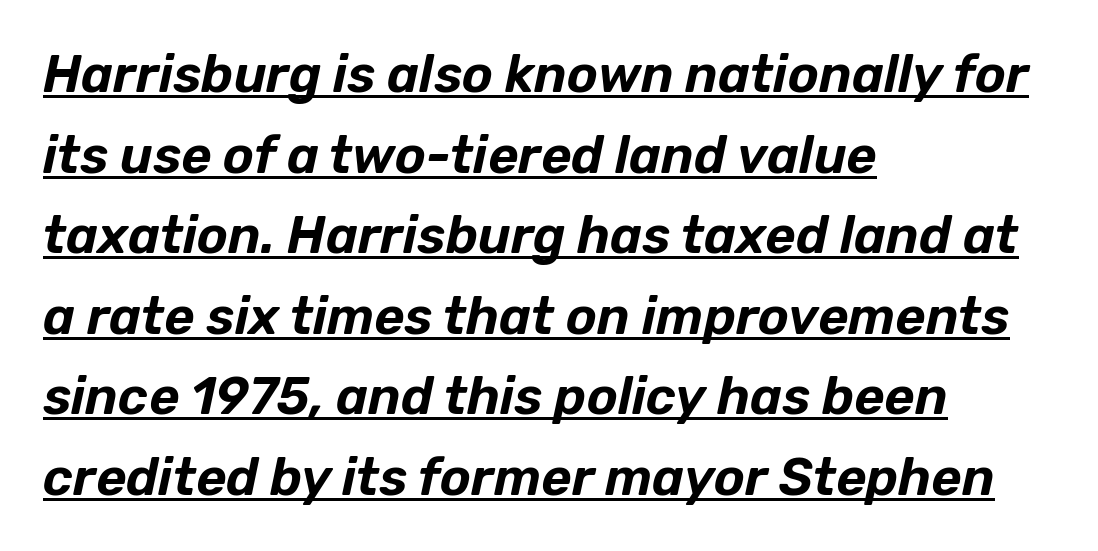
A typesetter would call this zero additional tracking. Layout note: lines flush left. The rendering uses a moderate line-height, typical for paragraphs. The passage shown is typed in a proportional face where columns would drift.
